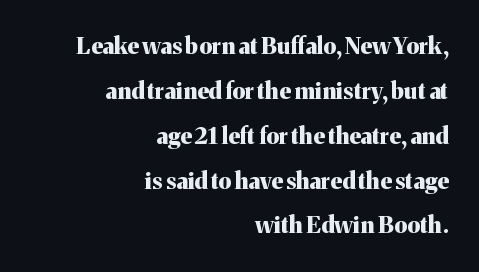
Q: Is the text bold? A: Yes.
Q: Is the text italic (slanted)? A: No, it is upright.
Q: Is the text underlined? A: No.
Q: How is the paragraph aligned? A: Right-aligned.
Q: Is the spacing between letters normal or unusually wide? A: Normal.
Q: Is the spacing between lines tight, normal or loose? A: Loose.
